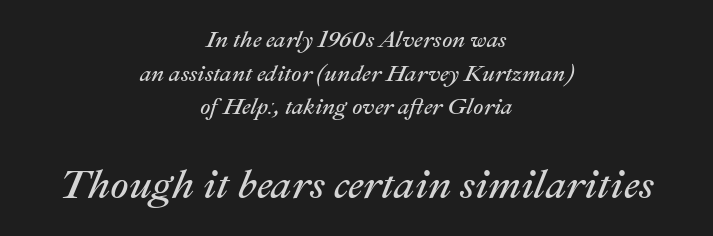
The compositor balanced each line on the midline. These lines keep a tight, regular rhythm from letter to letter. Each letter keeps its own natural width here, so spacing adapts to shape. Anything drawn beneath the words? Only blank space. Size hierarchy here favors the trailing block over the leading one. No letter is thick-stroked: the sample isn't bold.
